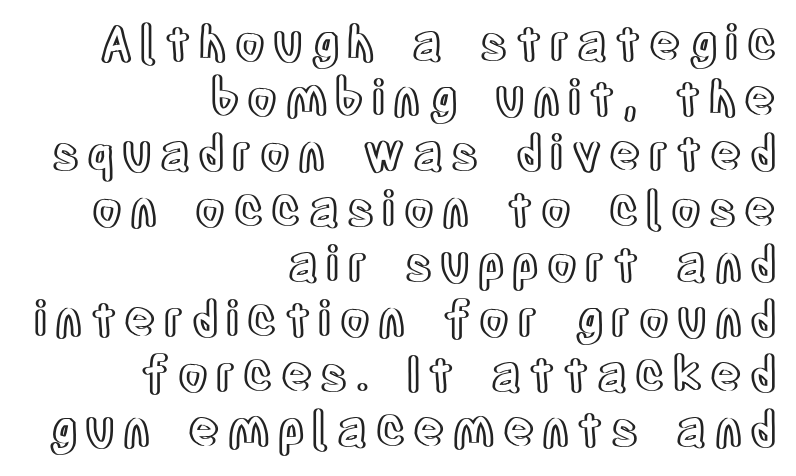
The image shows 48 px condensed type, upright; set right-aligned, tight line spacing (1.15x), not underlined; a large x-height.
